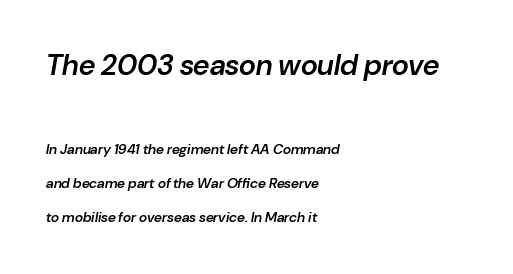
{"italic": "yes", "lean": "right", "slant_degrees": 10, "bold": "semi", "weight": "semibold", "width": "normal", "stroke_contrast": "low", "x_height": "medium", "monospaced": "no", "underline": "no", "align": "left", "line_spacing": "loose", "line_spacing_ratio": 2.44, "letter_spacing": "normal", "letter_spacing_em": 0.0, "larger_block": "first", "size_ratio": 2.07, "glyph_px": 29}
